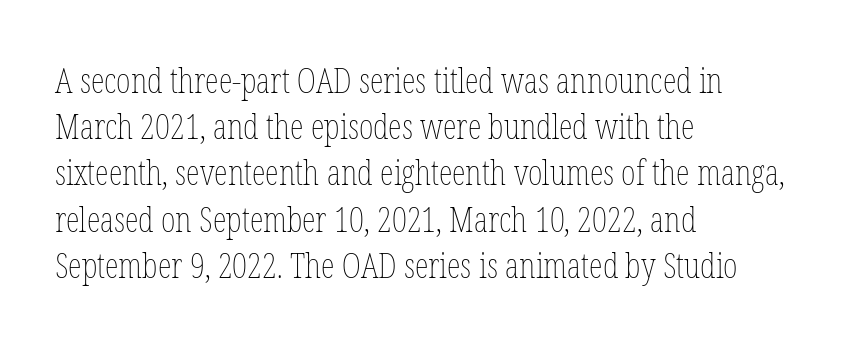
Q: Is the text bold? A: No.
Q: Is the text italic (slanted)? A: No, it is upright.
Q: Is the text underlined? A: No.
Q: How is the paragraph aligned? A: Left-aligned.
Q: Is the spacing between letters normal or unusually wide? A: Normal.
Q: Is the spacing between lines tight, normal or loose? A: Normal.
Q: Width (condensed, normal, or wide)? A: Condensed.
Q: Stroke contrast? A: Low.
Q: x-height? A: Medium.
Q: Monospaced? A: No.
